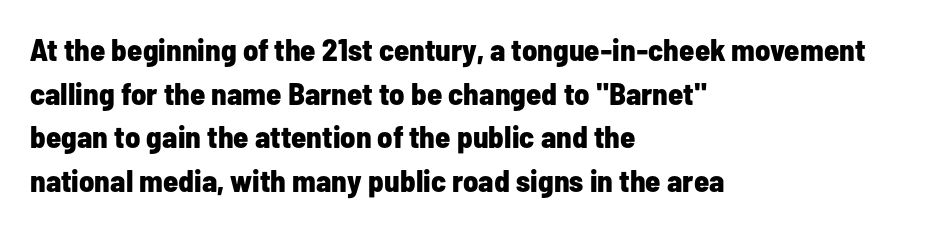
The image shows 31 px bold, condensed sans-serif type, upright; set left-aligned, normal line spacing (1.41x), normal letter spacing, not underlined; low stroke contrast and a medium x-height.
